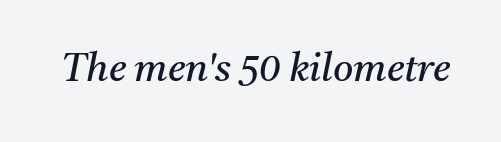
Heft: none added — not bold. Does extra space separate the letters? No, they use regular spacing. The typography opts for an oblique posture over an upright one. Character widths vary here, with narrow letters taking less room than wide ones. The text was rendered using a seriffed face with decorative stroke endings.
